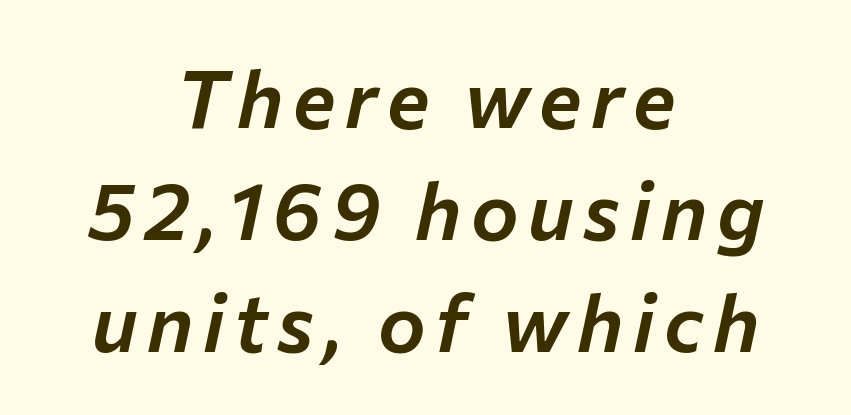
The image shows 80 px text type, italic (leaning right); set centered, normal line spacing (1.4x), not underlined; low stroke contrast and a medium x-height.
